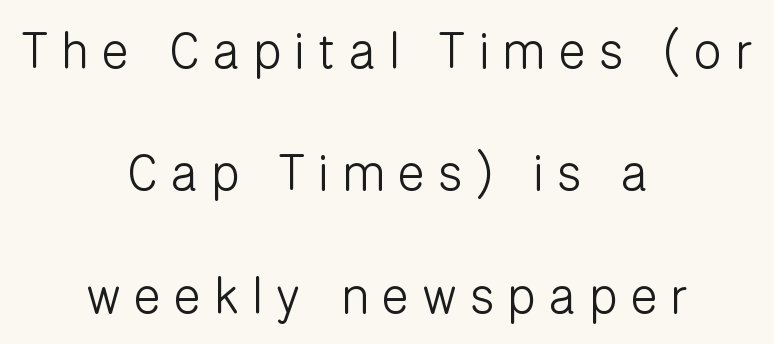
Q: Is the text bold? A: No.
Q: Is the text italic (slanted)? A: No, it is upright.
Q: Is the typeface a serif or a sans-serif typeface? A: Sans-serif.
Q: Is the text underlined? A: No.
Q: How is the paragraph aligned? A: Centered.
Q: Is the spacing between letters normal or unusually wide? A: Unusually wide.
Q: Is the spacing between lines tight, normal or loose? A: Loose.
Q: Width (condensed, normal, or wide)? A: Normal.
Q: Stroke contrast? A: Low.
Q: x-height? A: Medium.
Q: Monospaced? A: No.
